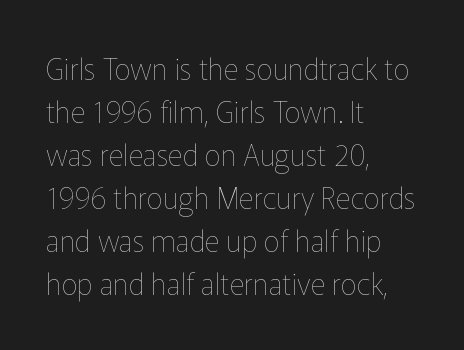
The image shows 29 px thin type, upright; set left-aligned, normal line spacing (1.48x), normal letter spacing, not underlined; low stroke contrast and a medium x-height.
